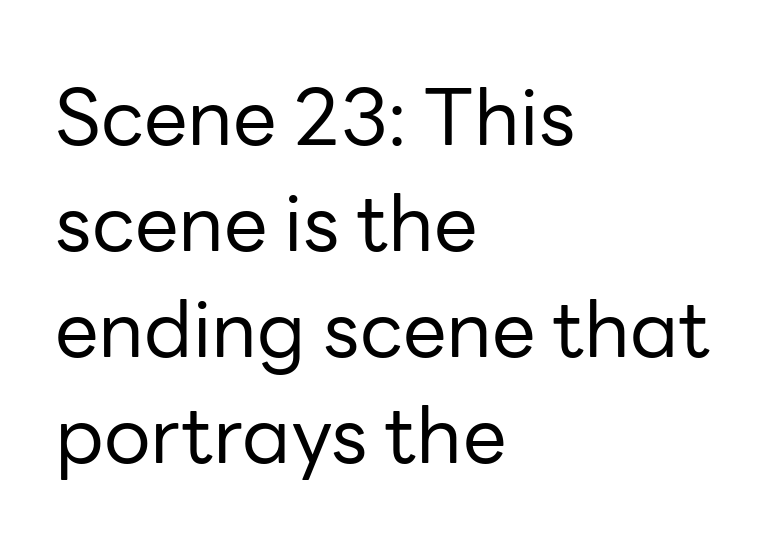
The image shows 78 px regular-weight sans-serif type, upright; set left-aligned, normal line spacing (1.36x), normal letter spacing, not underlined; low stroke contrast and a medium x-height.
